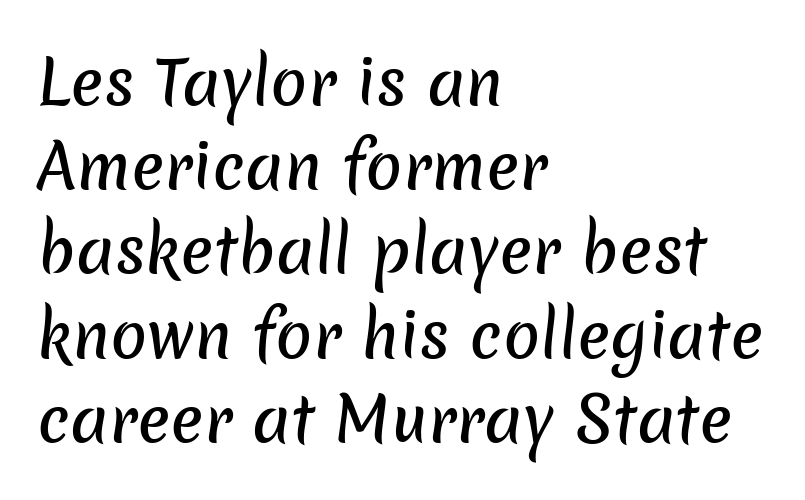
Q: Is the typeface a serif or a sans-serif typeface? A: Sans-serif.
Q: Is the text underlined? A: No.
Q: How is the paragraph aligned? A: Left-aligned.
Q: Is the spacing between letters normal or unusually wide? A: Normal.
Q: Is the spacing between lines tight, normal or loose? A: Normal.
Q: Width (condensed, normal, or wide)? A: Normal.
Q: Stroke contrast? A: Low.
Q: x-height? A: Medium.
Q: Monospaced? A: No.
